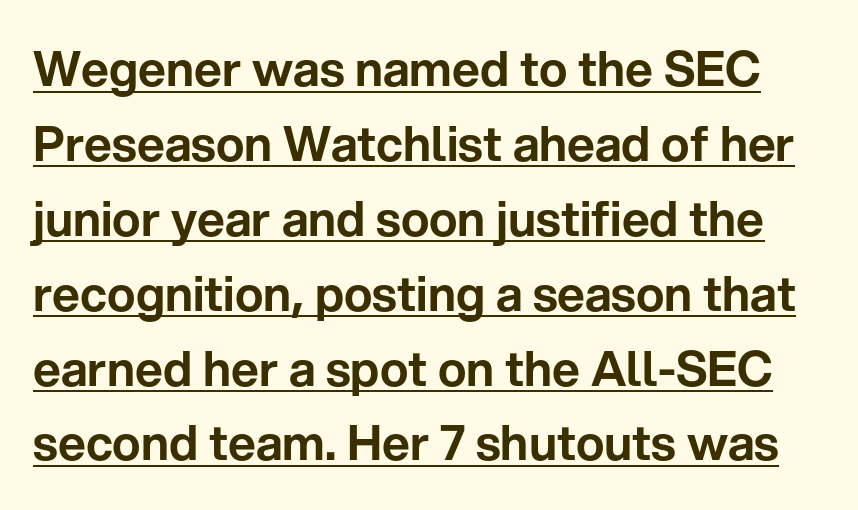
{"serif": "no", "italic": "no", "width": "normal", "stroke_contrast": "low", "x_height": "medium", "monospaced": "no", "underline": "yes", "line_spacing": "normal", "line_spacing_ratio": 1.56, "letter_spacing": "normal", "letter_spacing_em": 0.0, "glyph_px": 48}
